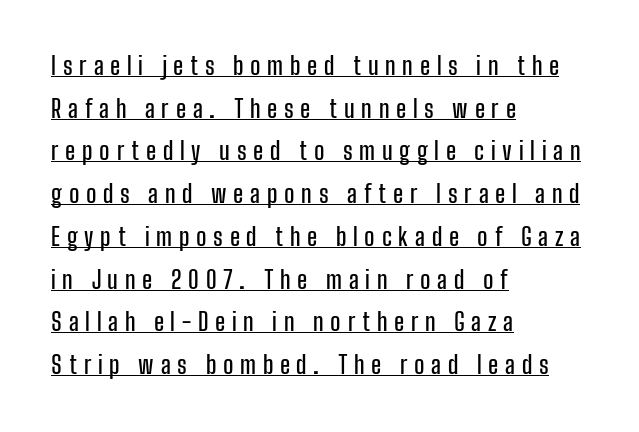
Q: Is the text italic (slanted)? A: No, it is upright.
Q: Is the text underlined? A: Yes.
Q: How is the paragraph aligned? A: Left-aligned.
Q: Is the spacing between letters normal or unusually wide? A: Unusually wide.
